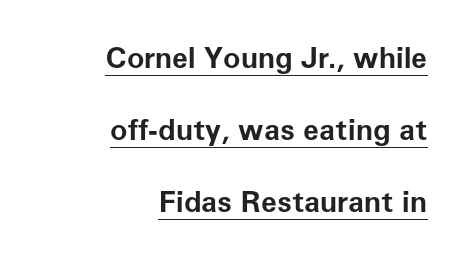
The lines are spread far apart with generous leading. Typographic density is high because the face is bold. The lines in this sample share a right terminus and differ only in where they begin. These characters rest on top of a visible drawn line. Is the letter spacing exaggerated? No — it looks like the ordinary default.
